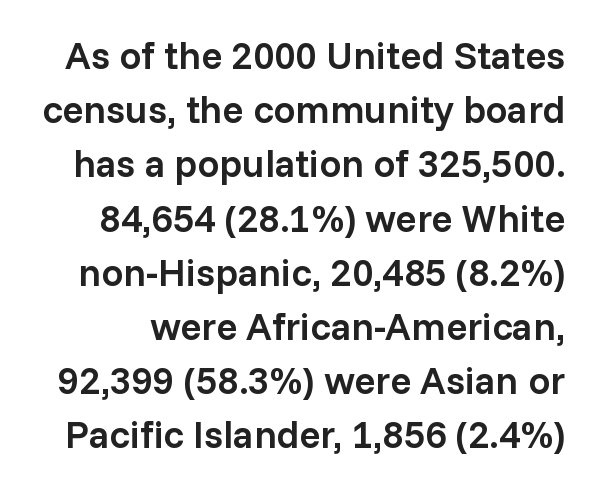
The image shows 39 px semibold sans-serif type, upright; set normal line spacing (1.39x), normal letter spacing, not underlined; low stroke contrast and a medium x-height.
